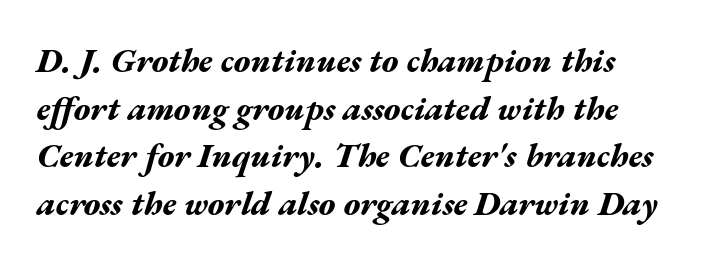
{"italic": "yes", "lean": "right", "slant_degrees": 17, "bold": "yes", "weight": "bold", "width": "wide", "stroke_contrast": "medium", "x_height": "medium", "monospaced": "no", "underline": "no", "line_spacing": "normal", "line_spacing_ratio": 1.4, "letter_spacing": "normal", "letter_spacing_em": 0.0, "glyph_px": 34}
